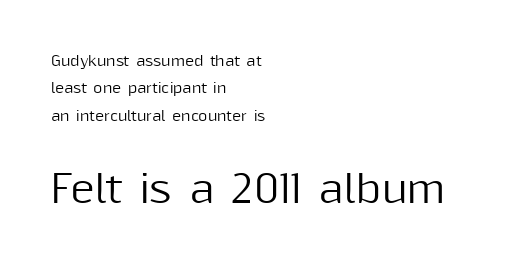
{"serif": "no", "italic": "no", "width": "normal", "stroke_contrast": "medium", "x_height": "medium", "monospaced": "no", "underline": "no", "align": "left", "line_spacing": "loose", "line_spacing_ratio": 1.96, "letter_spacing": "normal", "letter_spacing_em": 0.0, "larger_block": "second", "size_ratio": 2.71, "glyph_px": 38}
